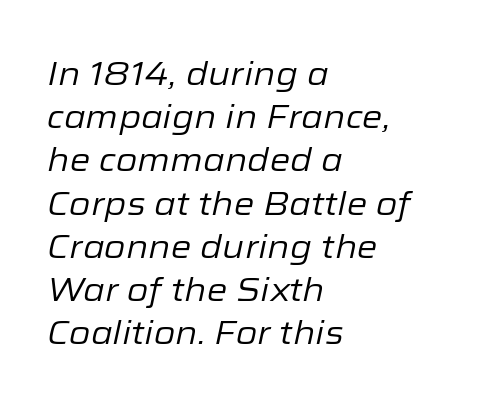
The image shows 33 px regular-weight type, italic (leaning right); set left-aligned, normal line spacing (1.31x), normal letter spacing, not underlined; low stroke contrast and a medium x-height.
